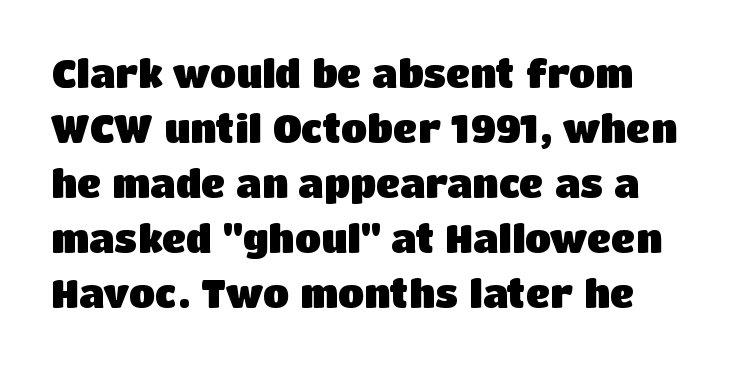
Q: Is the text bold? A: Yes.
Q: Is the text italic (slanted)? A: No, it is upright.
Q: Is the typeface a serif or a sans-serif typeface? A: Sans-serif.
Q: Is the text underlined? A: No.
Q: Is the spacing between letters normal or unusually wide? A: Normal.
Q: Is the spacing between lines tight, normal or loose? A: Normal.
Q: Width (condensed, normal, or wide)? A: Normal.
Q: Stroke contrast? A: Low.
Q: x-height? A: Large.
Q: Monospaced? A: No.
